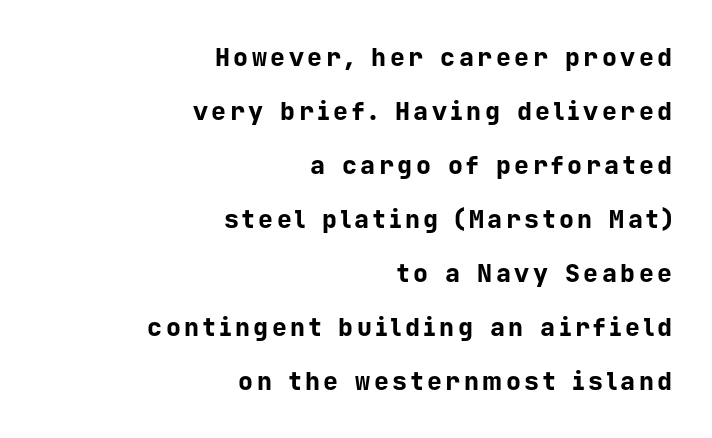
The paragraph shown leans on its right margin. Every letter is thick-stroked: bold, no question. Successive baselines arrive slowly, with a big drop between each. The axis of the letterforms is exactly vertical.
